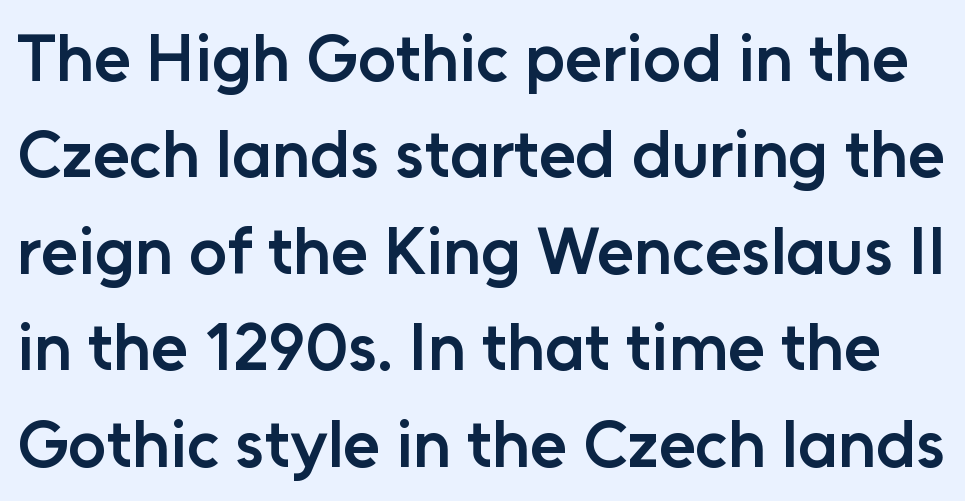
The image shows 67 px semibold sans-serif type, upright; set normal line spacing (1.44x), normal letter spacing, not underlined; low stroke contrast and a medium x-height.
